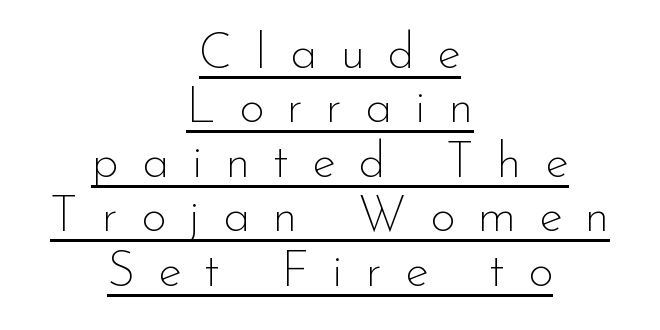
Bold? No — there's no thickening of the strokes. Substantial extra tracking has been applied to these lines. This is underlined copy, the kind a proofreader might mark for attention. Leading: reduced.
